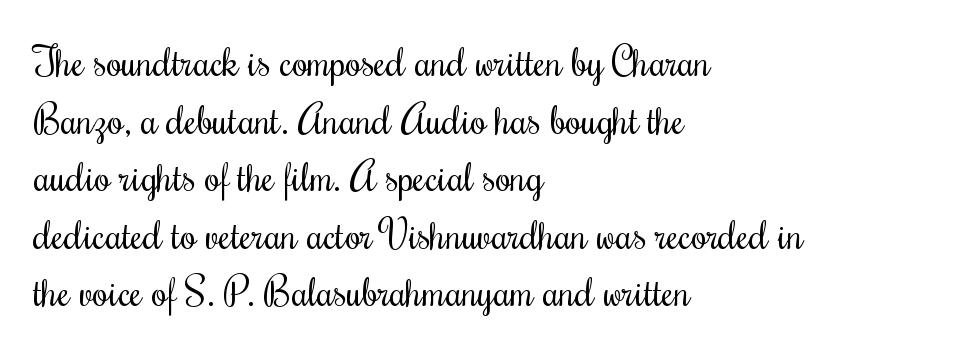
{"bold": "no", "weight": "regular", "width": "condensed", "stroke_contrast": "medium", "x_height": "small", "monospaced": "no", "underline": "no", "align": "left", "line_spacing": "normal", "line_spacing_ratio": 1.44, "letter_spacing": "normal", "letter_spacing_em": 0.0, "glyph_px": 40}
